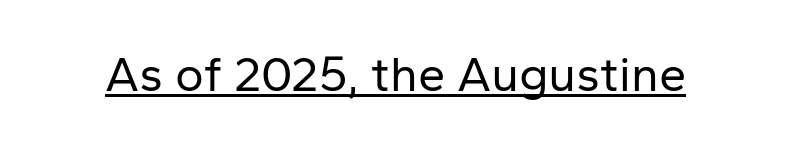
The image shows 49 px regular-weight sans-serif type, upright; set normal letter spacing, underlined; low stroke contrast and a medium x-height.
